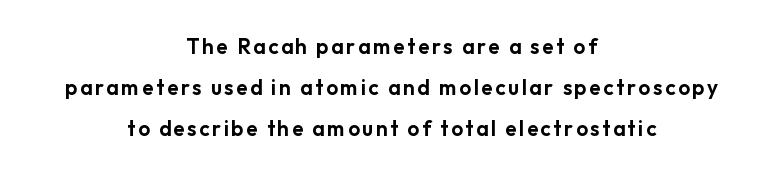
Q: Is the text italic (slanted)? A: No, it is upright.
Q: Is the text underlined? A: No.
Q: How is the paragraph aligned? A: Centered.
Q: Is the spacing between lines tight, normal or loose? A: Loose.
